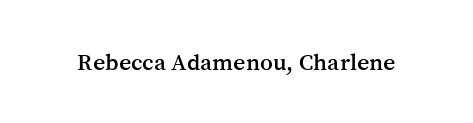
Observe the ordinary spacing: letters are neighbours, not strangers. Underline: absent. Rendered with straight, roman letterforms.
